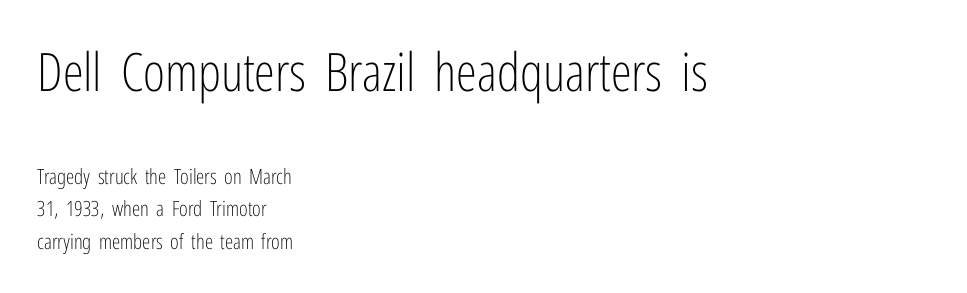
{"serif": "no", "italic": "no", "bold": "no", "weight": "light", "width": "condensed", "stroke_contrast": "low", "x_height": "medium", "monospaced": "no", "underline": "no", "align": "left", "line_spacing": "normal", "line_spacing_ratio": 1.55, "letter_spacing": "normal", "letter_spacing_em": 0.0, "larger_block": "first", "size_ratio": 2.52, "glyph_px": 53}
